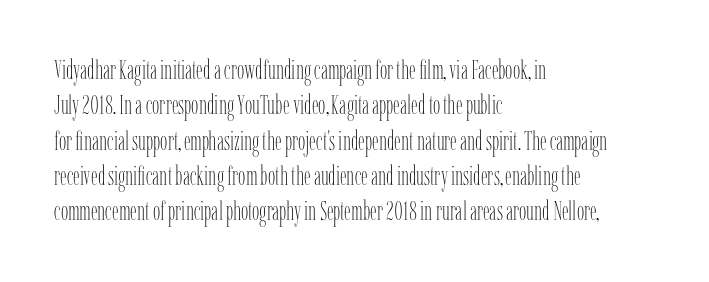
Q: Is the text bold? A: No.
Q: Is the text italic (slanted)? A: No, it is upright.
Q: Is the text underlined? A: No.
Q: How is the paragraph aligned? A: Left-aligned.
Q: Is the spacing between letters normal or unusually wide? A: Normal.
Q: Is the spacing between lines tight, normal or loose? A: Normal.
